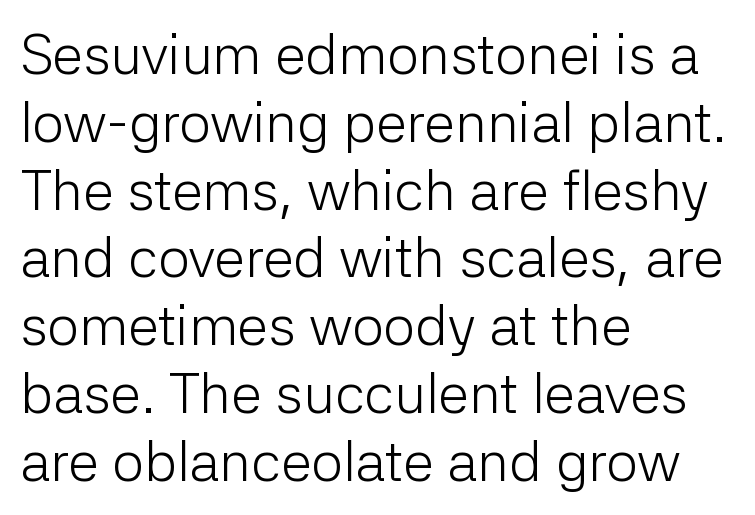
The image shows 56 px light sans-serif type, upright; set left-aligned, line spacing 1.21x, normal letter spacing, not underlined; low stroke contrast and a medium x-height.
